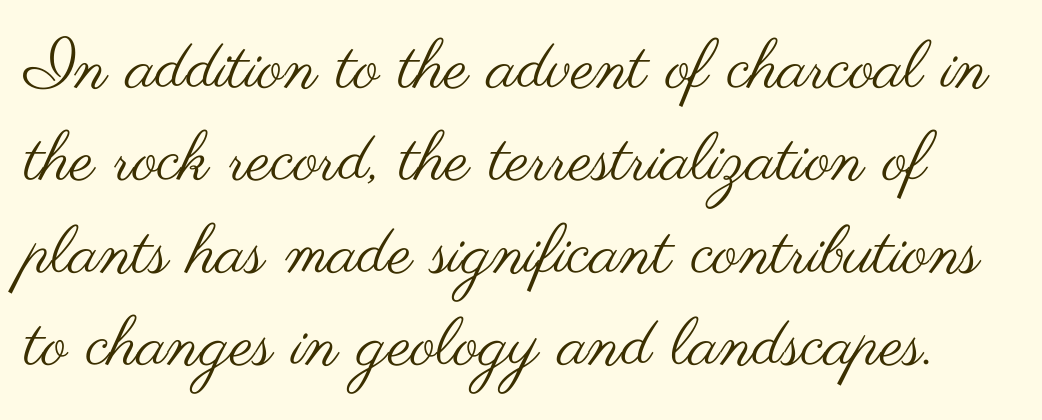
{"serif": "no", "bold": "no", "weight": "regular", "width": "wide", "stroke_contrast": "medium", "x_height": "small", "monospaced": "no", "underline": "no", "line_spacing": "normal", "line_spacing_ratio": 1.38, "letter_spacing": "normal", "letter_spacing_em": 0.0, "glyph_px": 67}
